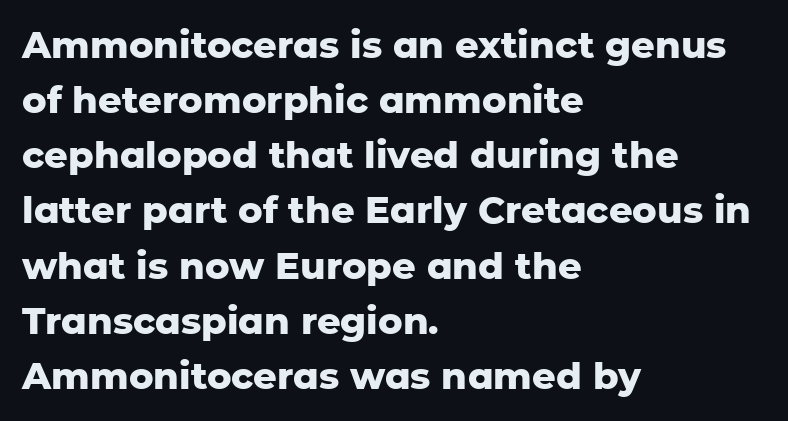
The image shows 37 px heavy sans-serif type, upright; set left-aligned, normal line spacing (1.49x), normal letter spacing, not underlined; low stroke contrast and a medium x-height.
